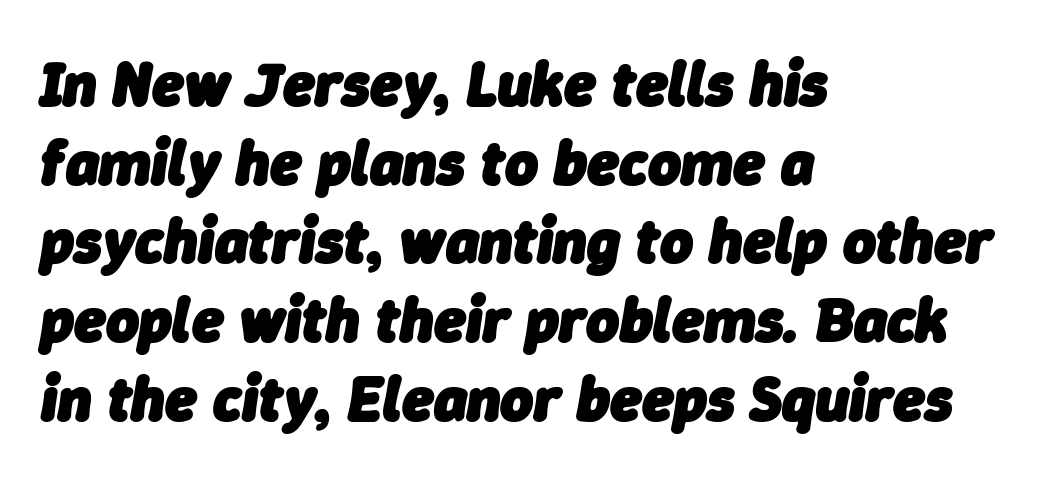
The image shows 63 px heavy type, italic (leaning right); set left-aligned, normal line spacing (1.25x), normal letter spacing, not underlined; low stroke contrast and a medium x-height.
